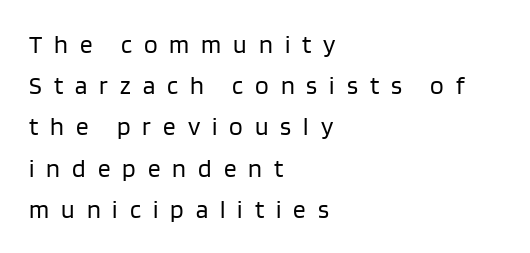
Is the type heavy? It reads as light-to-regular instead. Words float on clear page, feet unadorned. The lettering holds an erect, upright posture throughout. Students, note that the glyphs here are deliberately spaced far apart. Does the copy run flush right? No — it runs flush left.
